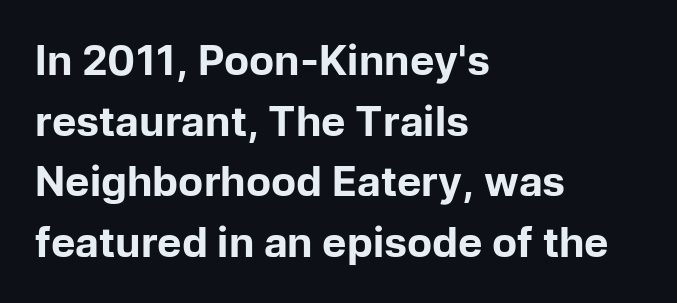
The type sits square on the baseline with zero lean. No word sits above an underline. Caption: multi-line text, flush left, ragged right. Summary of vertical rhythm: regular, with standard interline spacing. The letters advance in unequal steps, a hallmark of proportional type.
